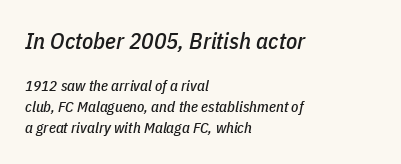
The lettering tilts uniformly, giving the passage an italic look. The vertical gap from one line to the next is medium. The ragged edge is on the right, which tells us the setting is flush left. The type is set solid horizontally, with unmodified tracking. The more generous point size was reserved for the upper chunk. The space directly below the letters is spotless.
